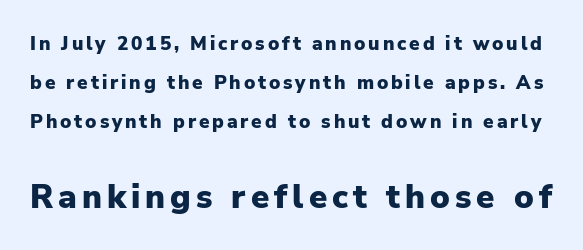
Q: Is the text bold? A: Yes.
Q: Is the text italic (slanted)? A: No, it is upright.
Q: Is the typeface a serif or a sans-serif typeface? A: Sans-serif.
Q: Is the text underlined? A: No.
Q: Is the spacing between lines tight, normal or loose? A: Loose.
Q: Which block of text is set in a larger size, the first (top) or the second (bottom)? A: The second (bottom) one.
Q: Width (condensed, normal, or wide)? A: Normal.
Q: Stroke contrast? A: Low.
Q: x-height? A: Medium.
Q: Monospaced? A: No.
